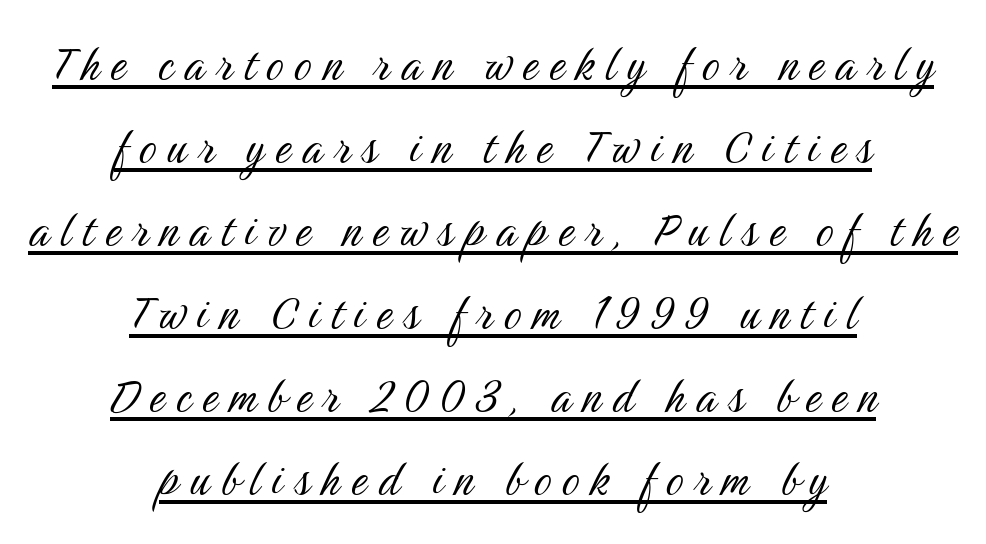
Q: Is the text bold? A: No.
Q: Is the text italic (slanted)? A: Yes.
Q: Is the typeface a serif or a sans-serif typeface? A: Sans-serif.
Q: Is the text underlined? A: Yes.
Q: How is the paragraph aligned? A: Centered.
Q: Is the spacing between letters normal or unusually wide? A: Unusually wide.
Q: Is the spacing between lines tight, normal or loose? A: Normal.
Q: Width (condensed, normal, or wide)? A: Condensed.
Q: Stroke contrast? A: Medium.
Q: x-height? A: Medium.
Q: Monospaced? A: No.
